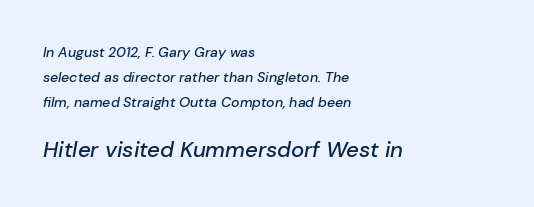
{"italic": "yes", "lean": "right", "slant_degrees": 10, "underline": "no", "align": "left", "line_spacing_ratio": 1.77, "letter_spacing": "normal", "letter_spacing_em": 0.0, "larger_block": "second", "size_ratio": 1.57, "glyph_px": 22}
